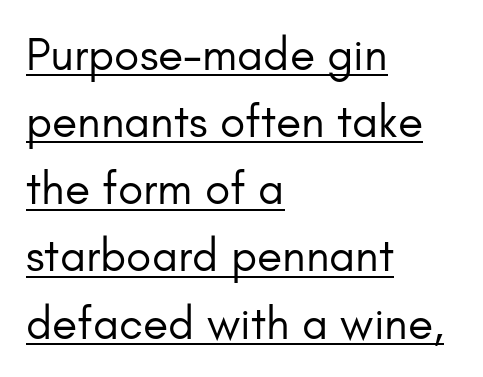
The passage shown is typed in a proportional face where columns would drift. The specimen reads as upright at a glance. Glyph-to-glyph distance matches everyday printed text. Weight class: somewhere from thin through regular. Reading down the column, the eye jumps a familiar distance to each next line. I'd call this a sans setting — the letters go barefoot.
